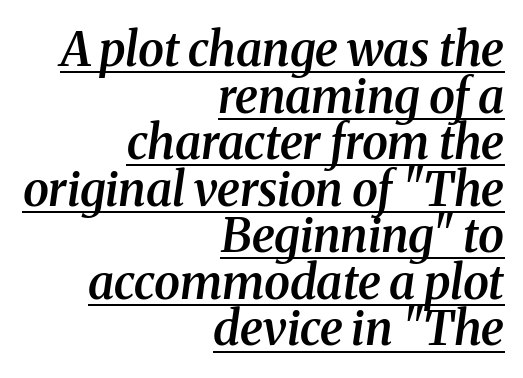
{"serif": "yes", "italic": "yes", "lean": "right", "slant_degrees": 8, "bold": "semi", "weight": "semibold", "width": "normal", "stroke_contrast": "medium", "x_height": "medium", "monospaced": "no", "underline": "yes", "align": "right", "line_spacing": "tight", "line_spacing_ratio": 0.99, "letter_spacing": "normal", "letter_spacing_em": 0.0, "glyph_px": 47}
